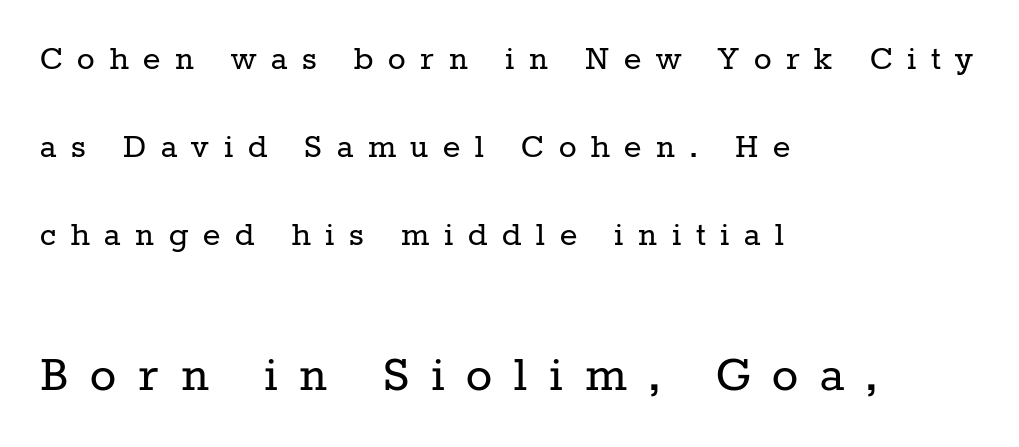
{"serif": "yes", "italic": "no", "bold": "no", "weight": "regular", "width": "normal", "stroke_contrast": "low", "x_height": "medium", "monospaced": "no", "underline": "no", "align": "left", "line_spacing": "loose", "line_spacing_ratio": 2.38, "letter_spacing": "wide", "letter_spacing_em": 0.4, "larger_block": "second", "size_ratio": 1.49, "glyph_px": 55}
